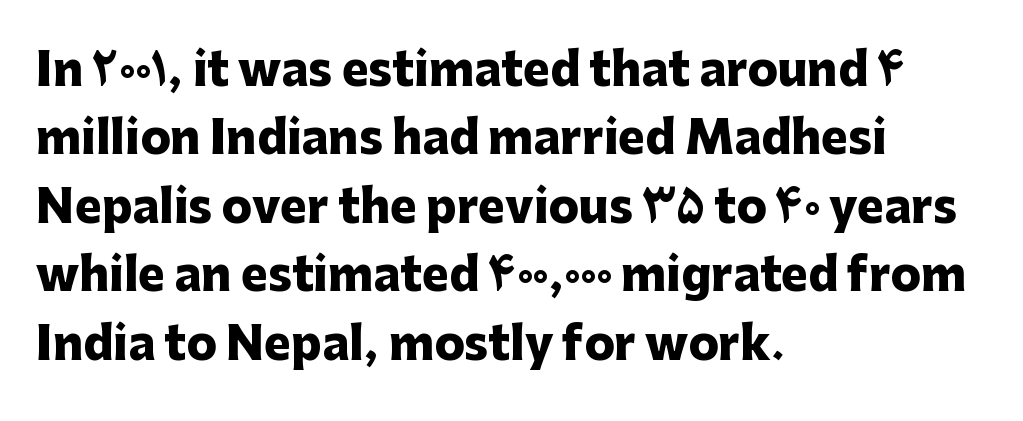
{"serif": "no", "italic": "no", "bold": "yes", "weight": "heavy", "width": "normal", "stroke_contrast": "low", "x_height": "medium", "monospaced": "no", "underline": "no", "align": "left", "line_spacing": "normal", "line_spacing_ratio": 1.52, "letter_spacing": "normal", "letter_spacing_em": 0.0, "glyph_px": 45}
